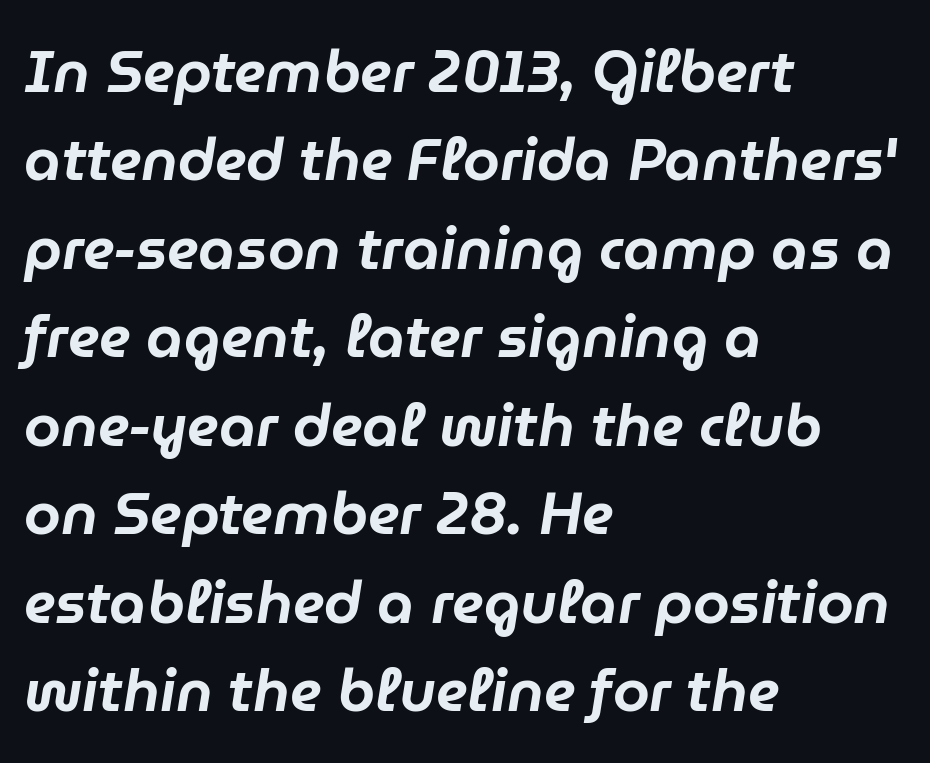
The image shows 59 px text type, italic (leaning right); set left-aligned, normal line spacing (1.5x), normal letter spacing, not underlined; low stroke contrast and a medium x-height.
